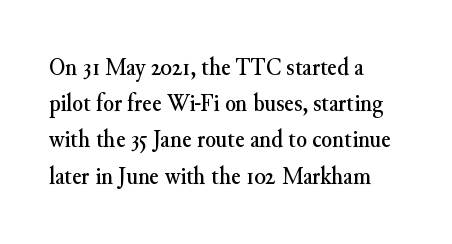
This sample keeps an unexceptional amount of space between lines. Characters follow at the spacing the type designer built in. Leftover space on each line is placed entirely after the last word. Nobody drew a line under any word here. The font's upright variant was chosen for this text.
